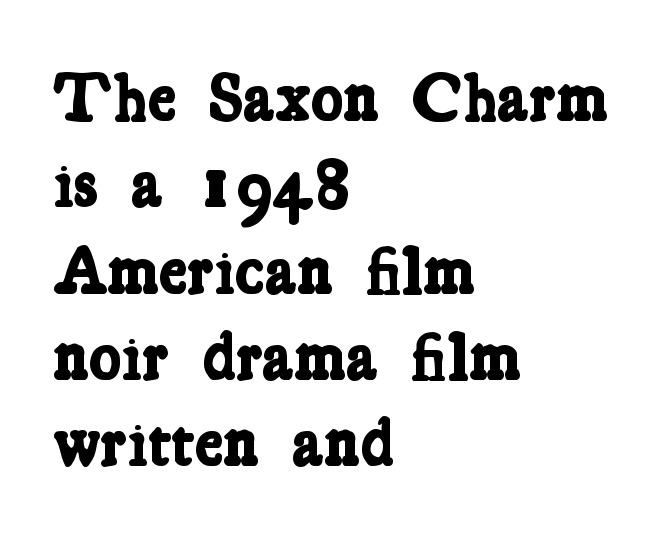
{"serif": "yes", "bold": "yes", "weight": "bold", "width": "condensed", "stroke_contrast": "low", "x_height": "medium", "monospaced": "no", "underline": "no", "align": "left", "line_spacing": "normal", "line_spacing_ratio": 1.27, "letter_spacing": "normal", "letter_spacing_em": 0.0, "glyph_px": 68}
